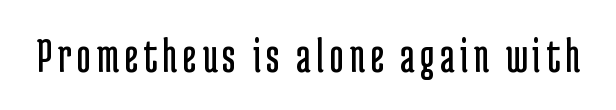
The image shows 49 px regular-weight, condensed sans-serif type, upright; set not underlined; low stroke contrast and a medium x-height.
